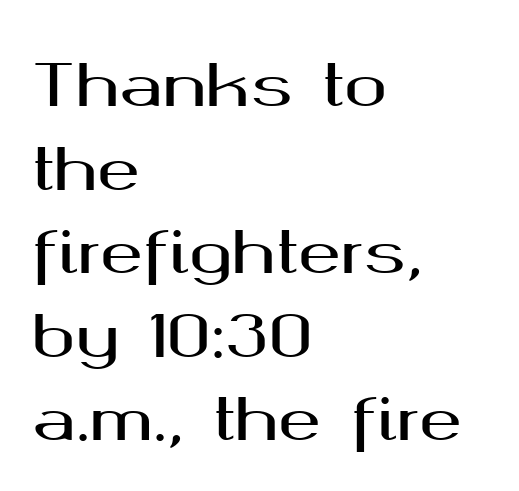
The image shows 58 px wide sans-serif type, upright; set left-aligned, normal line spacing (1.44x), normal letter spacing, not underlined; medium stroke contrast and a medium x-height.
